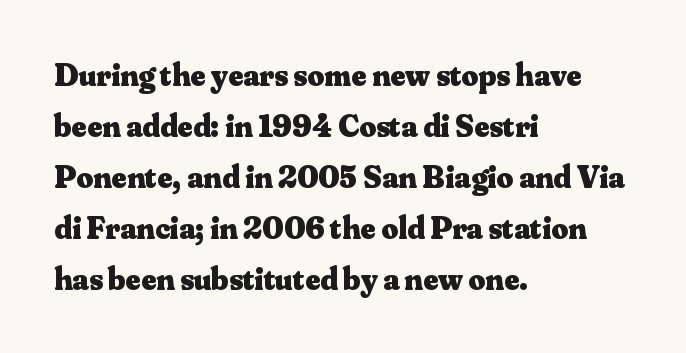
The image shows 32 px heavy serif type, upright; set left-aligned, normal line spacing (1.59x), normal letter spacing, not underlined; medium stroke contrast and a small x-height.
